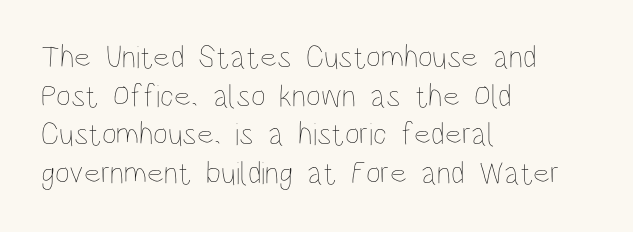
The image shows 32 px thin, condensed type, upright; set left-aligned, line spacing 1.21x, normal letter spacing, not underlined; low stroke contrast and a large x-height.
